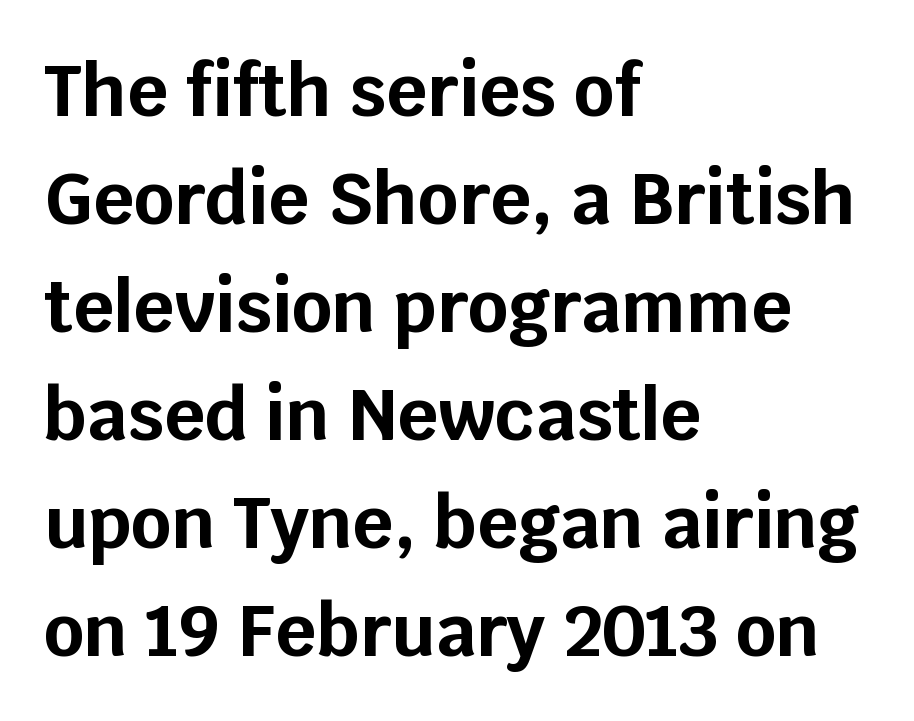
These lines stack with their left ends in a neat column. Proportional: the letters do not fall into vertical columns. The rendering shows plain stroke endings on the letterforms — a sans-serif design. The passage shown stacks its lines at a standard gap.
